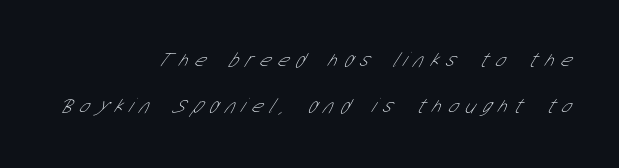
The image shows 21 px text type; set right-aligned, loose line spacing (2.17x), unusually wide letter spacing (+0.34 em), not underlined.
